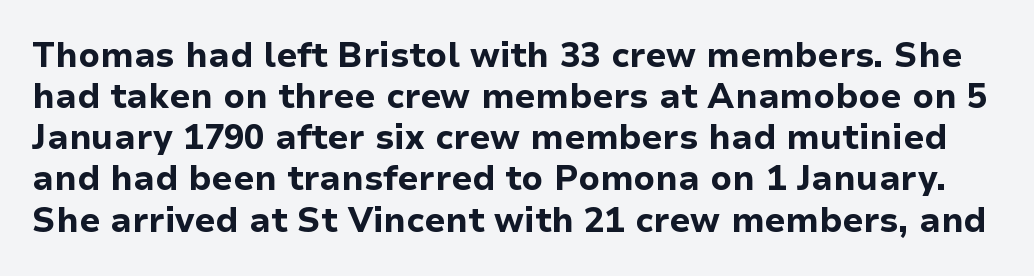
Notice how the stems are strictly vertical — no italics here. Spacing verdict: proportional, widths tailored to each character. You can tell from the bare stems that sans-serif type was used. Is the type bold? Yes — the strokes are clearly thick and heavy. Honestly, the letter spacing is just normal — you wouldn't notice it.
